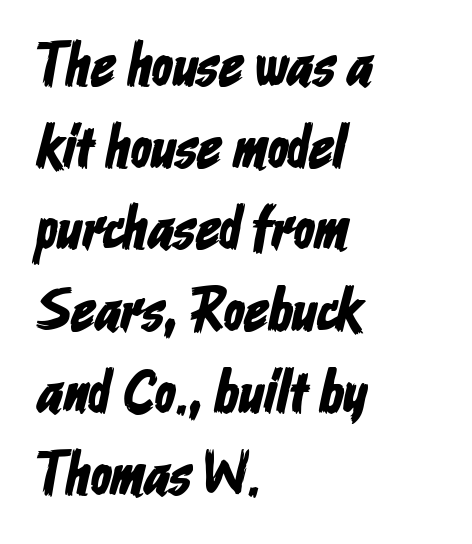
The rendering uses natural spacing where letterforms have individual widths. Check under the words: just untouched page. Left-aligned paragraph, ragged on the right. Stroke terminals: plain, sans-serif.
